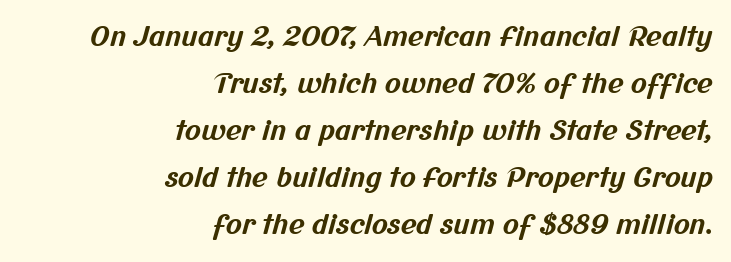
The image shows 27 px bold type; set right-aligned, line spacing 1.74x, normal letter spacing, not underlined.
